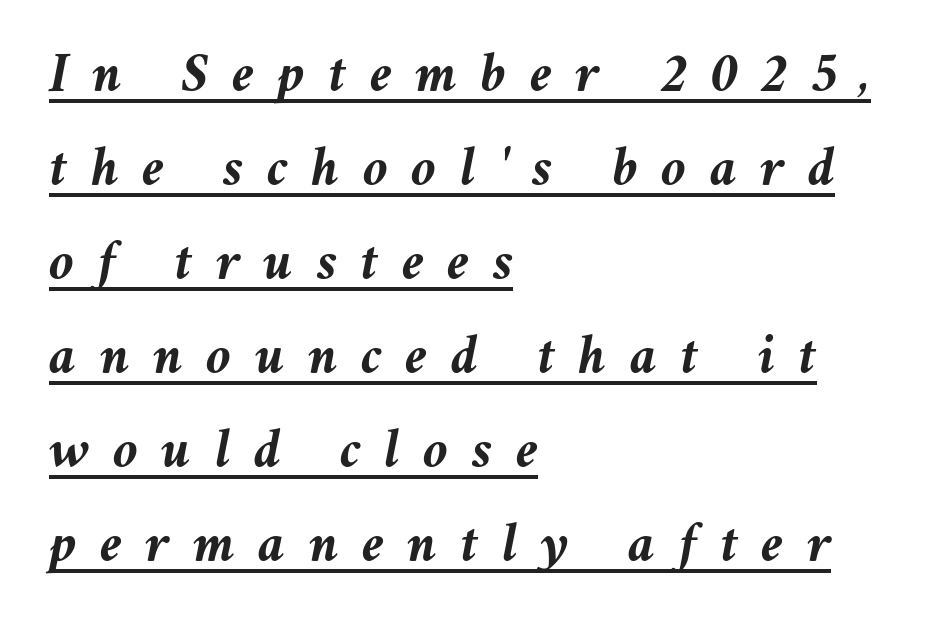
Summary of weight: heavy, a full bold. The typesetter has applied underlining to the passage shown. Does the leading feel generous? No, just average. The letters advance in unequal steps, a hallmark of proportional type.
